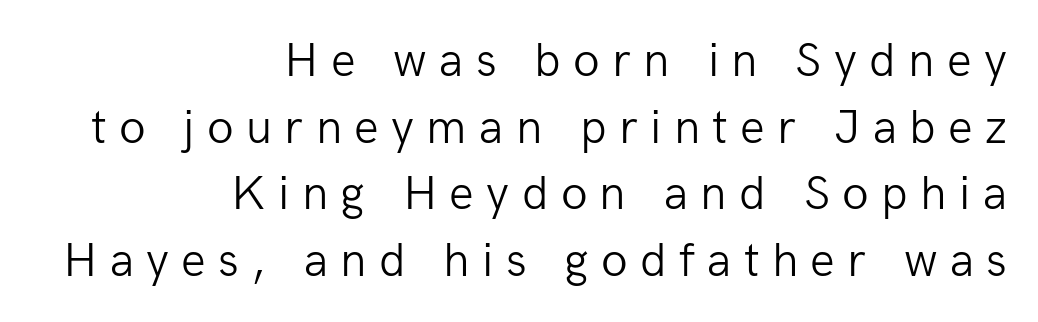
{"serif": "no", "italic": "no", "bold": "no", "weight": "light", "width": "normal", "stroke_contrast": "low", "x_height": "medium", "monospaced": "no", "underline": "no", "align": "right", "line_spacing": "normal", "line_spacing_ratio": 1.36, "letter_spacing": "wide", "letter_spacing_em": 0.25, "glyph_px": 49}
